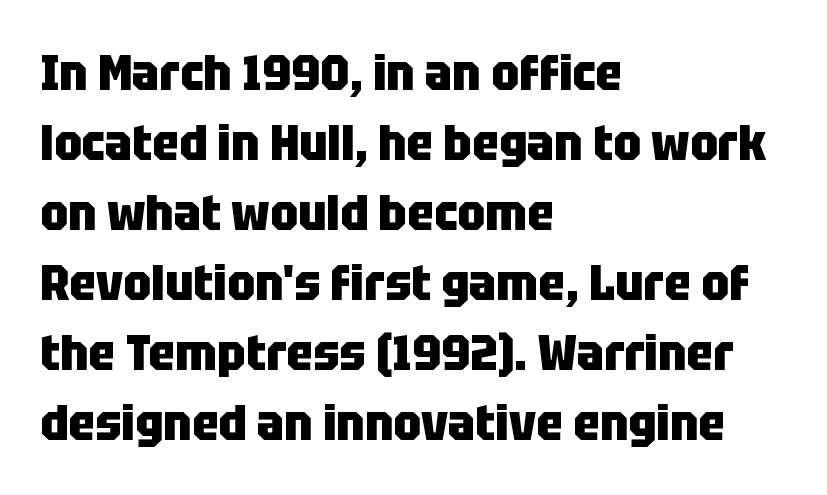
A bare baseline throughout the passage. Bold? Absolutely — the strokes are thick and heavy. When letters stand straight like this, we call the style roman or upright. The typesetter chose a ragged-right arrangement here. You could call the tracking neutral — neither tight nor loose. The rows are spaced the way most documents space them.
